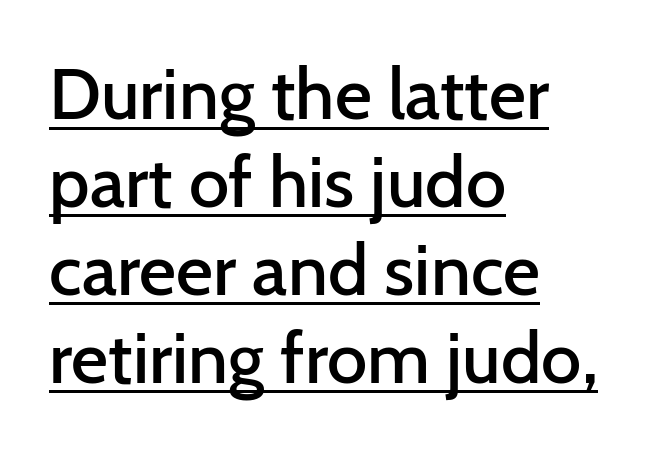
Q: Is the text bold? A: Semi-bold.
Q: Is the text italic (slanted)? A: No, it is upright.
Q: Is the typeface a serif or a sans-serif typeface? A: Sans-serif.
Q: Is the text underlined? A: Yes.
Q: How is the paragraph aligned? A: Left-aligned.
Q: Is the spacing between letters normal or unusually wide? A: Normal.
Q: Width (condensed, normal, or wide)? A: Normal.
Q: Stroke contrast? A: Low.
Q: x-height? A: Medium.
Q: Monospaced? A: No.
